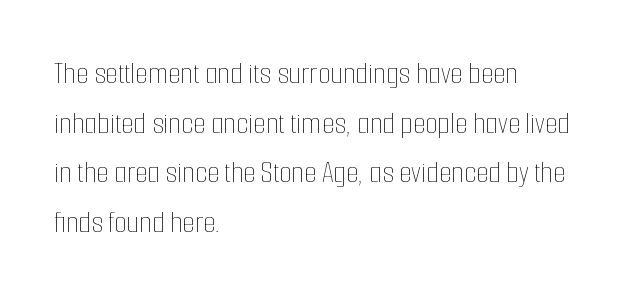
The foot of each line stays bare and open. Short note: letters normally spaced. Here the designer chose a conventional face with non-uniform glyph widths. Notice how the stems are strictly vertical — no italics here. Stems and bowls with no extra thickness — not bold. Leading matches the norm, producing a regular column.
